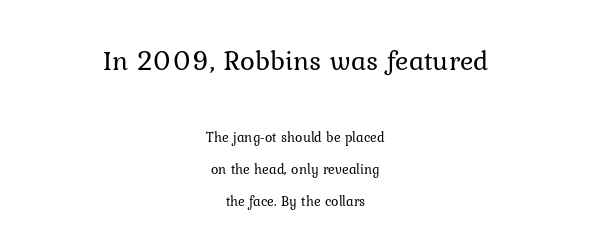
Q: Is the text bold? A: No.
Q: Is the text italic (slanted)? A: No, it is upright.
Q: Is the typeface a serif or a sans-serif typeface? A: Serif.
Q: Is the text underlined? A: No.
Q: How is the paragraph aligned? A: Centered.
Q: Is the spacing between letters normal or unusually wide? A: Normal.
Q: Is the spacing between lines tight, normal or loose? A: Loose.
Q: Which block of text is set in a larger size, the first (top) or the second (bottom)? A: The first (top) one.
Q: Width (condensed, normal, or wide)? A: Normal.
Q: Stroke contrast? A: Low.
Q: x-height? A: Medium.
Q: Monospaced? A: No.
